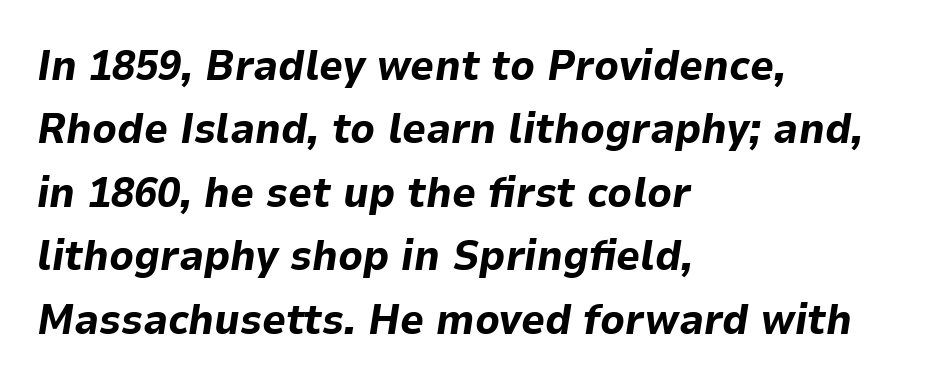
{"italic": "yes", "lean": "right", "slant_degrees": 9, "bold": "yes", "weight": "bold", "width": "normal", "stroke_contrast": "low", "x_height": "medium", "monospaced": "no", "underline": "no", "align": "left", "line_spacing": "normal", "line_spacing_ratio": 1.51, "letter_spacing": "normal", "letter_spacing_em": 0.0, "glyph_px": 42}
